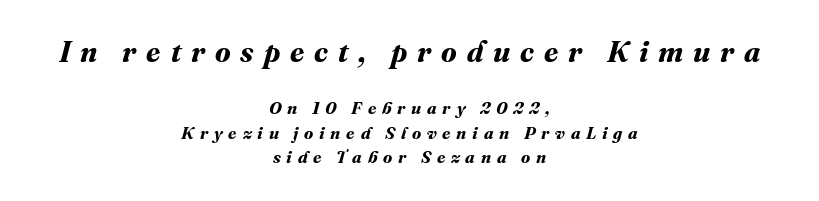
{"bold": "yes", "weight": "bold", "width": "normal", "stroke_contrast": "medium", "x_height": "medium", "monospaced": "no", "underline": "no", "align": "center", "line_spacing": "normal", "line_spacing_ratio": 1.42, "letter_spacing": "wide", "letter_spacing_em": 0.34, "larger_block": "first", "size_ratio": 1.71, "glyph_px": 29}
